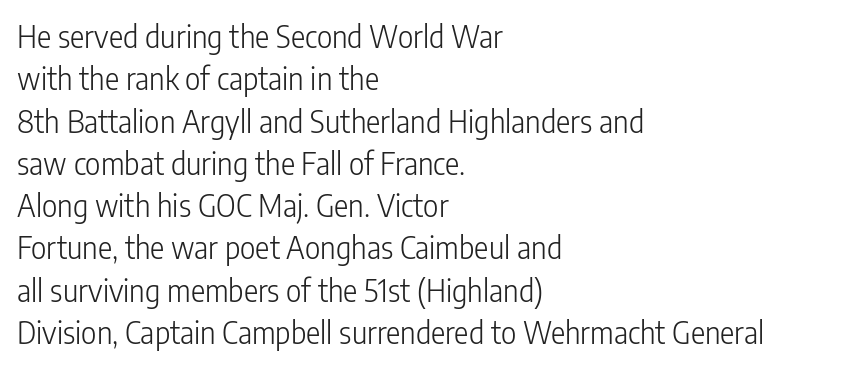
Decoration check: the copy has no underline. It's the straight-up-and-down kind of type. The font sits on the lighter half of the weight spectrum, regular included. A normal amount of white space separates one row of letters from the next. The text block is weighted toward the left margin, trailing off unevenly rightward.
